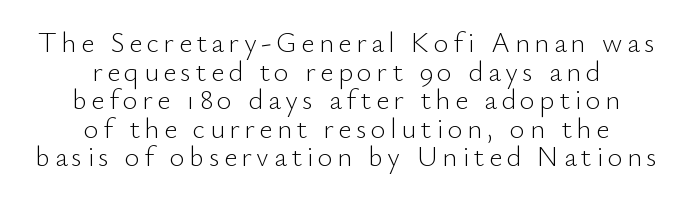
Letters rest on an invisible, unmarked baseline. In terms of posture, this sample is upright. Here the designer chose a conventional face with non-uniform glyph widths. The strokes are not fattened; the text isn't bold. Centered paragraph, ragged on both sides.
